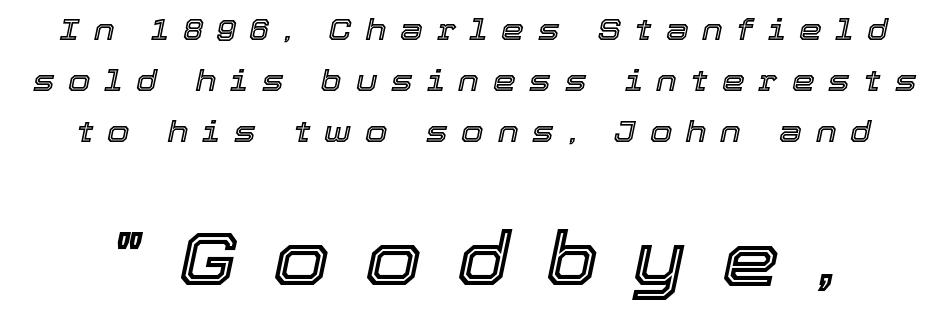
Q: Is the text italic (slanted)? A: Yes, it leans right by about 12 degrees.
Q: Is the text underlined? A: No.
Q: Is the spacing between letters normal or unusually wide? A: Unusually wide.
Q: Which block of text is set in a larger size, the first (top) or the second (bottom)? A: The second (bottom) one.
Q: Width (condensed, normal, or wide)? A: Normal.
Q: x-height? A: Medium.
Q: Monospaced? A: No.
